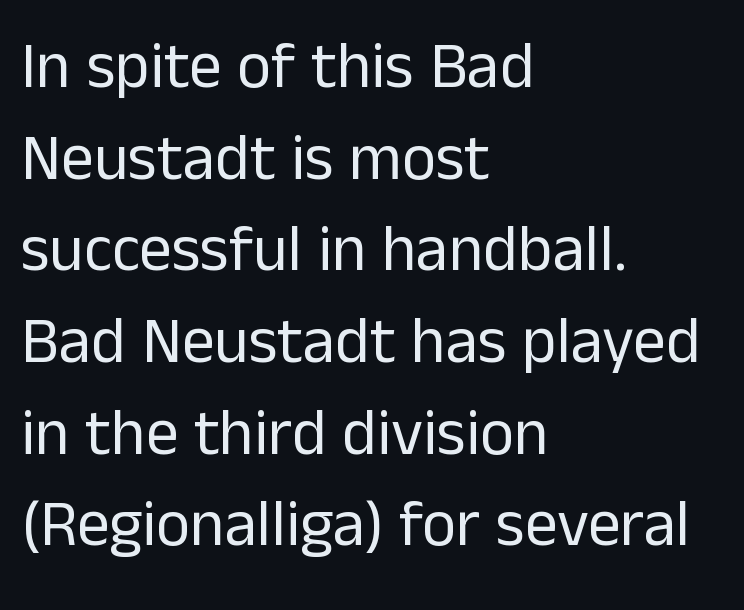
Q: Is the text bold? A: No.
Q: Is the text italic (slanted)? A: No, it is upright.
Q: Is the typeface a serif or a sans-serif typeface? A: Sans-serif.
Q: Is the text underlined? A: No.
Q: How is the paragraph aligned? A: Left-aligned.
Q: Is the spacing between letters normal or unusually wide? A: Normal.
Q: Is the spacing between lines tight, normal or loose? A: Normal.
Q: Width (condensed, normal, or wide)? A: Normal.
Q: Stroke contrast? A: Low.
Q: x-height? A: Medium.
Q: Monospaced? A: No.
